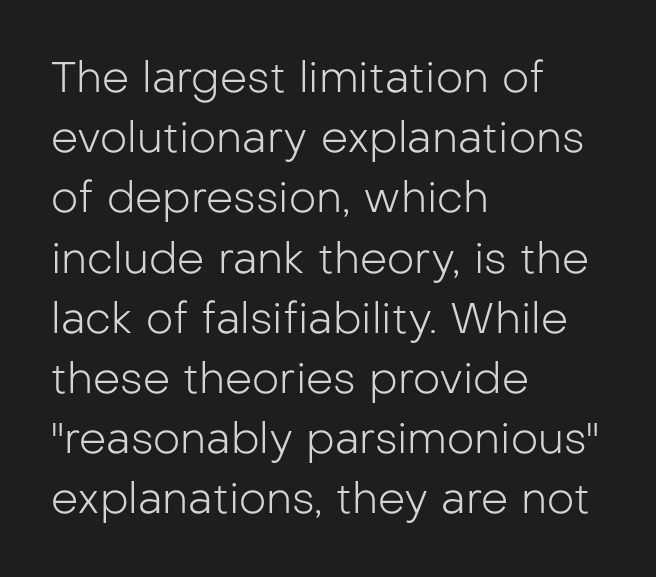
{"serif": "no", "italic": "no", "bold": "no", "weight": "light", "width": "normal", "stroke_contrast": "low", "x_height": "medium", "monospaced": "no", "underline": "no", "align": "left", "line_spacing": "normal", "line_spacing_ratio": 1.4, "letter_spacing": "normal", "letter_spacing_em": 0.0, "glyph_px": 43}
